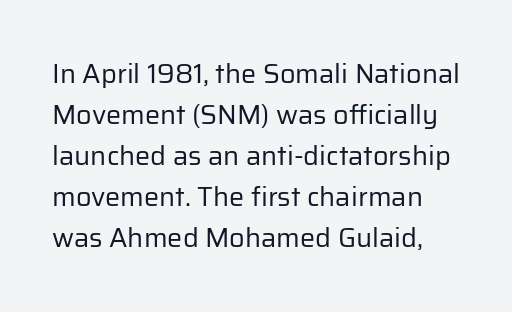
{"italic": "no", "bold": "no", "underline": "no", "line_spacing": "normal", "line_spacing_ratio": 1.52, "letter_spacing": "normal", "letter_spacing_em": 0.0, "glyph_px": 27}
